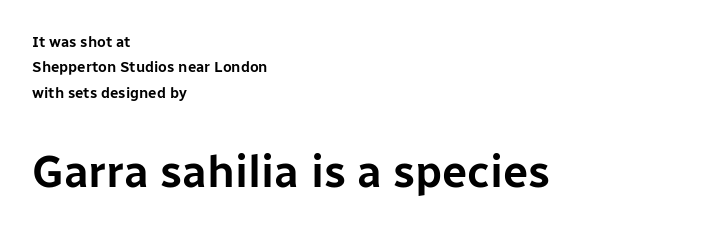
{"serif": "no", "italic": "no", "width": "normal", "stroke_contrast": "low", "x_height": "medium", "monospaced": "no", "underline": "no", "align": "left", "line_spacing": "normal", "line_spacing_ratio": 1.7, "letter_spacing": "normal", "letter_spacing_em": 0.0, "larger_block": "second", "size_ratio": 3.0, "glyph_px": 45}
